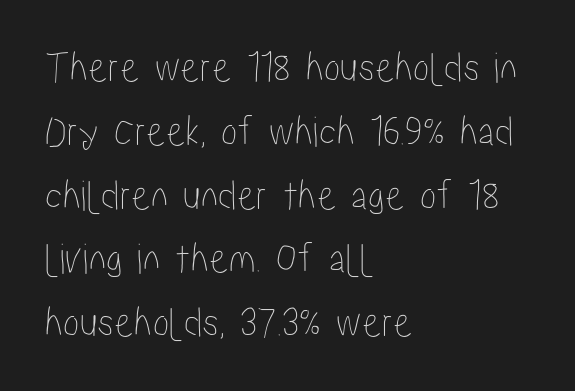
Q: Is the text italic (slanted)? A: No, it is upright.
Q: Is the text underlined? A: No.
Q: How is the paragraph aligned? A: Left-aligned.
Q: Is the spacing between letters normal or unusually wide? A: Normal.
Q: Is the spacing between lines tight, normal or loose? A: Normal.
Q: Width (condensed, normal, or wide)? A: Condensed.
Q: Stroke contrast? A: Low.
Q: x-height? A: Medium.
Q: Monospaced? A: No.
